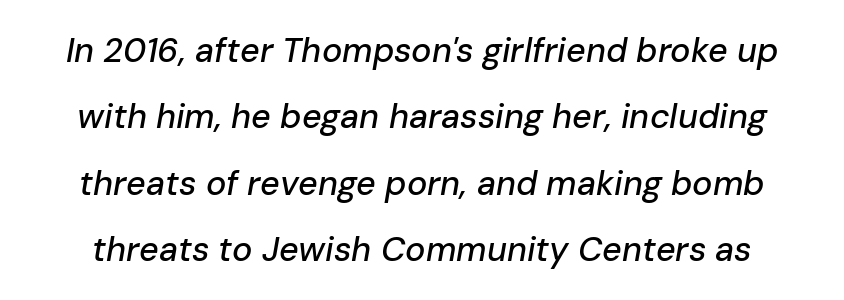
{"italic": "yes", "lean": "right", "slant_degrees": 10, "width": "normal", "stroke_contrast": "low", "x_height": "medium", "monospaced": "no", "underline": "no", "line_spacing": "loose", "line_spacing_ratio": 1.95, "letter_spacing": "normal", "letter_spacing_em": 0.0, "glyph_px": 34}
